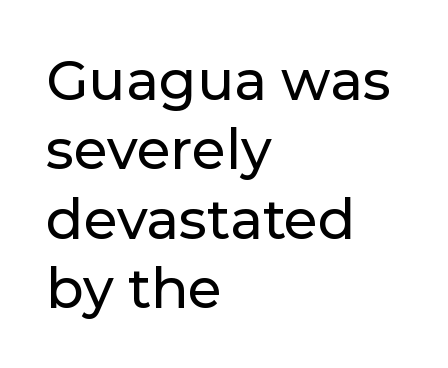
The designer left line spacing at the default. Check the space under the baseline: it is left empty. The face used here is a sans, in the tradition of grotesques and geometrics. The passage shown is typed in a proportional face where columns would drift. The horizontal fit of the characters is conventional and even. A typesetter would mark this as roman, not italic.
